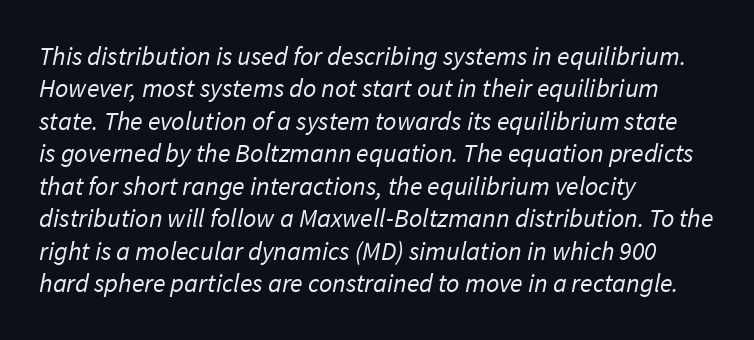
Q: Is the text bold? A: No.
Q: Is the text underlined? A: No.
Q: How is the paragraph aligned? A: Left-aligned.
Q: Is the spacing between letters normal or unusually wide? A: Normal.
Q: Is the spacing between lines tight, normal or loose? A: Normal.
